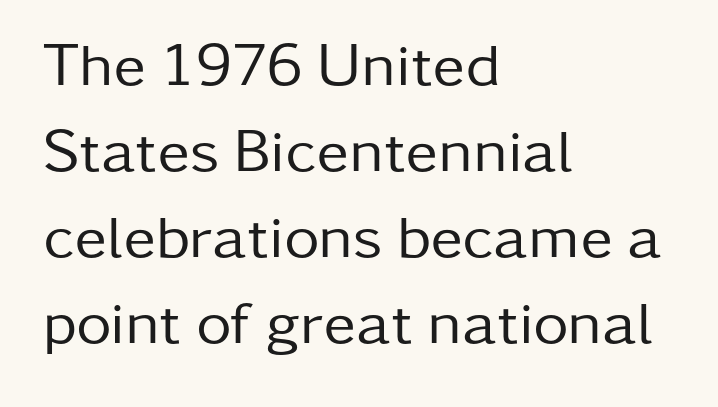
The image shows 61 px regular-weight sans-serif type, upright; set left-aligned, normal line spacing (1.41x), normal letter spacing, not underlined; low stroke contrast and a medium x-height.
